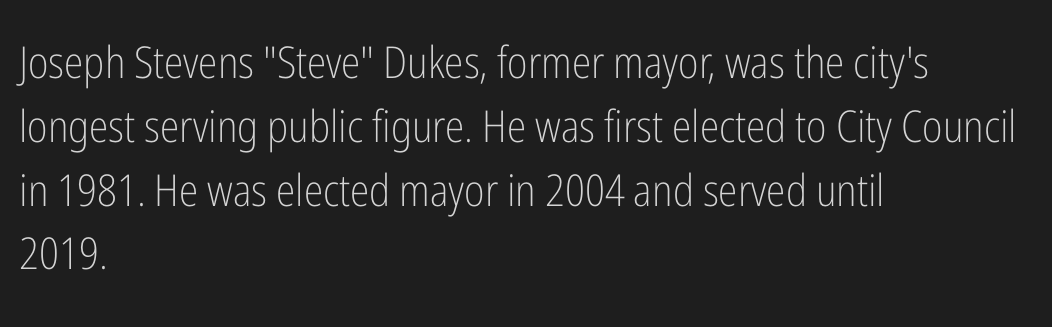
These lines sit exactly where default settings would place them. Alignment: flush left. To sum up the face: it is a sans, with no serifs. The passage shown is typed in a proportional face where columns would drift. Here the glyphs are tracked normally, forming tight word shapes.
